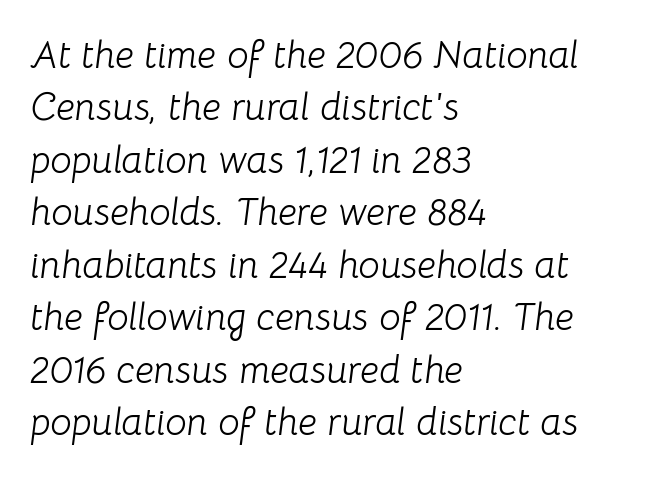
{"italic": "yes", "lean": "right", "slant_degrees": 8, "bold": "no", "weight": "light", "width": "normal", "stroke_contrast": "low", "x_height": "medium", "monospaced": "no", "underline": "no", "align": "left", "line_spacing": "normal", "line_spacing_ratio": 1.38, "letter_spacing": "normal", "letter_spacing_em": 0.0, "glyph_px": 38}
